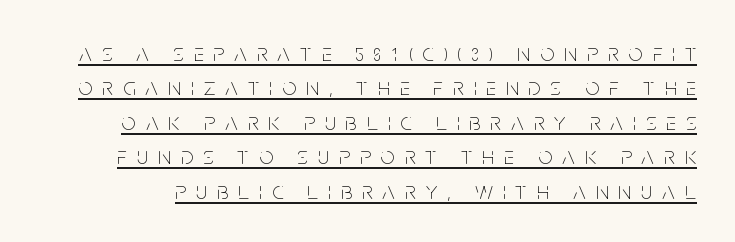
Q: Is the text bold? A: No.
Q: Is the text italic (slanted)? A: No, it is upright.
Q: Is the text underlined? A: Yes.
Q: Is the spacing between letters normal or unusually wide? A: Unusually wide.
Q: Is the spacing between lines tight, normal or loose? A: Normal.
